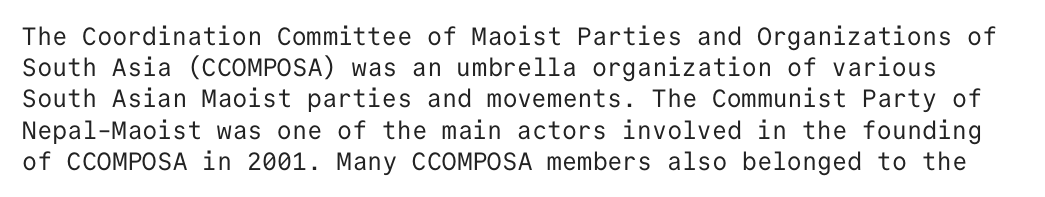
{"italic": "no", "bold": "no", "underline": "no", "line_spacing": "normal", "line_spacing_ratio": 1.25, "letter_spacing": "normal", "letter_spacing_em": 0.0, "glyph_px": 25}
